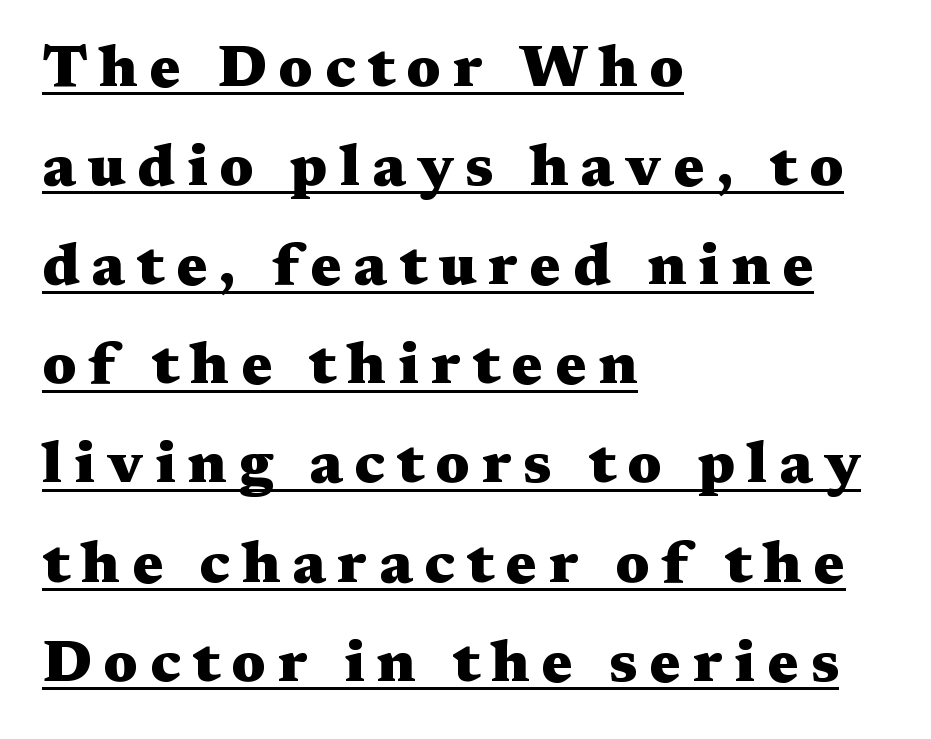
Is the letter spacing exaggerated? Yes — the characters are pushed far apart. The specimen includes a rule beneath the text block's lines. Leading: standard. Italic: no, the glyphs are upright roman. In terms of letterform style, serifs are clearly present.
